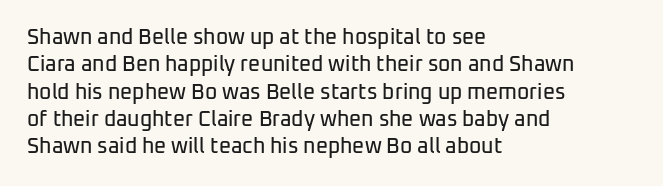
You could call the tracking neutral — neither tight nor loose. Honestly, there is no underline to notice here at all. This is roman type, the default non-slanted kind. Compared with a centered layout, this one pins lines to the left instead. Interline gaps are of average width in this sample.
